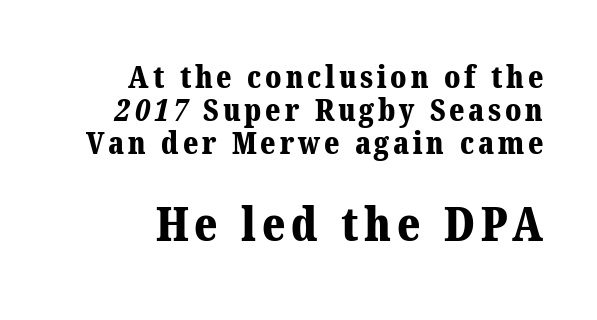
{"serif": "yes", "bold": "yes", "weight": "bold", "width": "normal", "stroke_contrast": "medium", "x_height": "medium", "monospaced": "no", "underline": "no", "align": "right", "line_spacing": "tight", "line_spacing_ratio": 1.06, "larger_block": "second", "size_ratio": 1.52, "glyph_px": 47}
